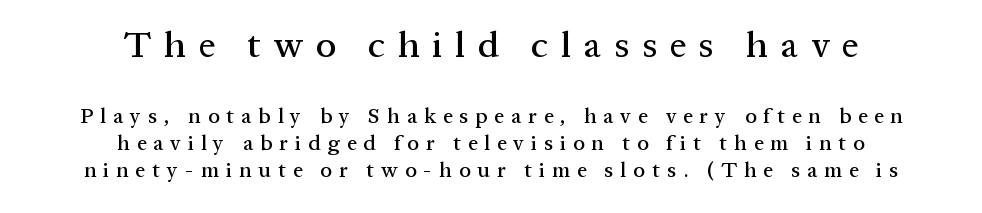
Q: Is the text italic (slanted)? A: No, it is upright.
Q: Is the typeface a serif or a sans-serif typeface? A: Serif.
Q: Is the text underlined? A: No.
Q: How is the paragraph aligned? A: Centered.
Q: Is the spacing between letters normal or unusually wide? A: Unusually wide.
Q: Is the spacing between lines tight, normal or loose? A: Normal.
Q: Which block of text is set in a larger size, the first (top) or the second (bottom)? A: The first (top) one.
Q: Width (condensed, normal, or wide)? A: Normal.
Q: Stroke contrast? A: Medium.
Q: x-height? A: Medium.
Q: Monospaced? A: No.
